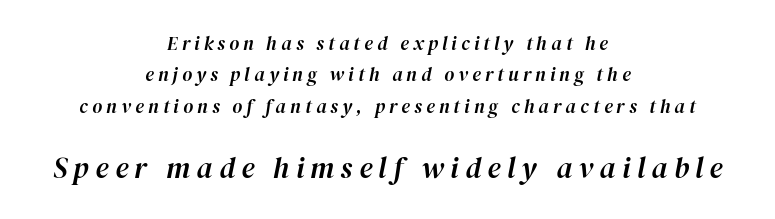
Q: Is the text italic (slanted)? A: Yes, it leans right by about 12 degrees.
Q: Is the text underlined? A: No.
Q: How is the paragraph aligned? A: Centered.
Q: Is the spacing between letters normal or unusually wide? A: Unusually wide.
Q: Is the spacing between lines tight, normal or loose? A: Normal.
Q: Which block of text is set in a larger size, the first (top) or the second (bottom)? A: The second (bottom) one.
Q: Width (condensed, normal, or wide)? A: Normal.
Q: Stroke contrast? A: High.
Q: x-height? A: Medium.
Q: Monospaced? A: No.
